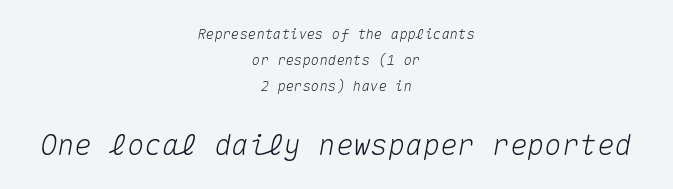
The image shows 29 px text type, italic (leaning right), monospaced; set centered, line spacing 1.86x, normal letter spacing, not underlined; the second (bottom) block is 2.07x larger; medium stroke contrast and a medium x-height.
